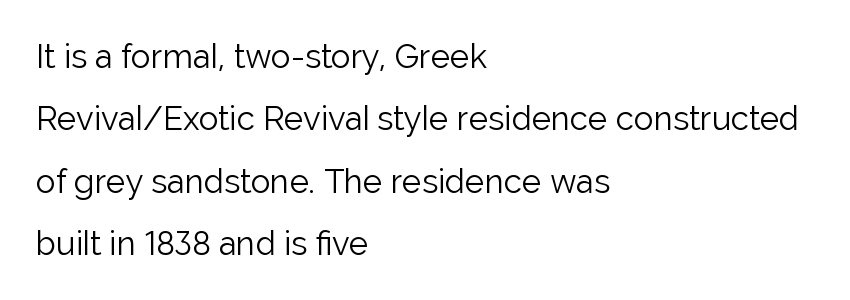
The image shows 33 px light sans-serif type, upright; set left-aligned, line spacing 1.89x, normal letter spacing, not underlined; low stroke contrast and a medium x-height.
